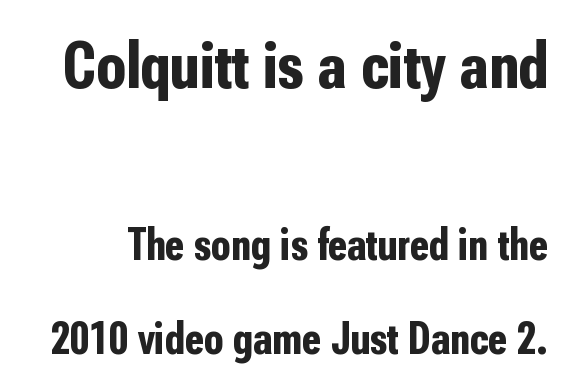
The image shows 67 px bold, condensed sans-serif type, upright; set loose line spacing (2.08x), normal letter spacing, not underlined; the first (top) block is 1.49x larger; low stroke contrast and a medium x-height.
